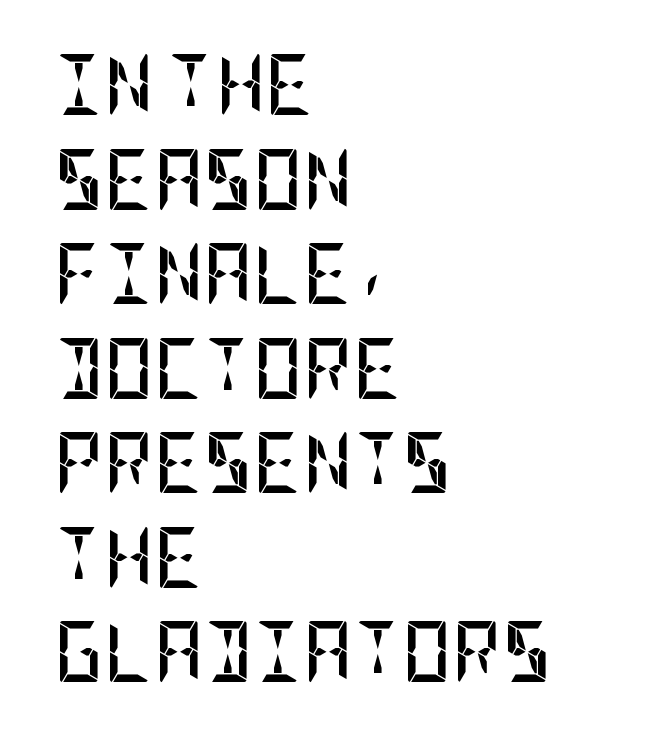
The image shows 61 px semibold, condensed sans-serif type, upright; set left-aligned, normal line spacing (1.55x), normal letter spacing, not underlined; low stroke contrast and a large x-height.
